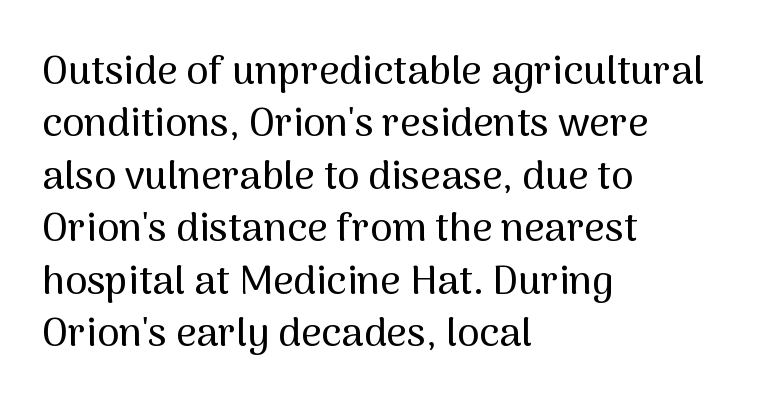
Q: Is the text italic (slanted)? A: No, it is upright.
Q: Is the typeface a serif or a sans-serif typeface? A: Sans-serif.
Q: Is the text underlined? A: No.
Q: How is the paragraph aligned? A: Left-aligned.
Q: Is the spacing between letters normal or unusually wide? A: Normal.
Q: Is the spacing between lines tight, normal or loose? A: Normal.
Q: Width (condensed, normal, or wide)? A: Normal.
Q: Stroke contrast? A: Medium.
Q: x-height? A: Medium.
Q: Monospaced? A: No.
